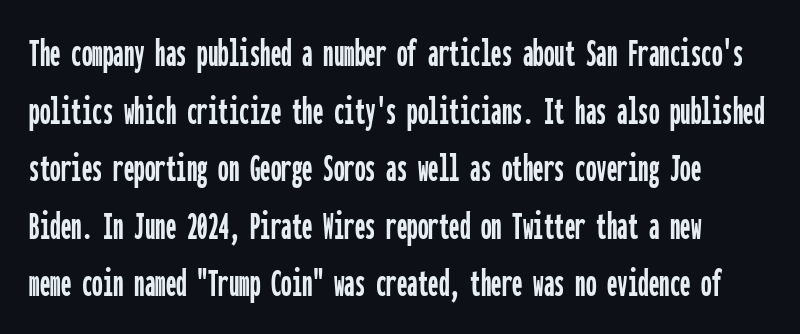
The image shows 42 px condensed sans-serif type, upright, monospaced; set normal line spacing (1.37x), normal letter spacing, not underlined; low stroke contrast and a medium x-height.
